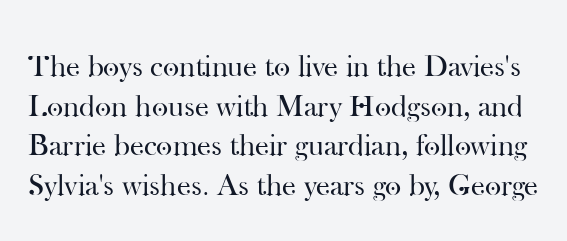
The image shows 31 px regular-weight serif type, upright; set normal line spacing (1.28x), normal letter spacing, not underlined; high stroke contrast and a small x-height.
